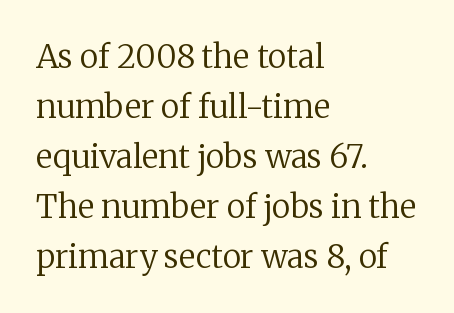
Q: Is the text bold? A: No.
Q: Is the text italic (slanted)? A: No, it is upright.
Q: Is the typeface a serif or a sans-serif typeface? A: Serif.
Q: Is the text underlined? A: No.
Q: How is the paragraph aligned? A: Left-aligned.
Q: Is the spacing between letters normal or unusually wide? A: Normal.
Q: Is the spacing between lines tight, normal or loose? A: Normal.
Q: Width (condensed, normal, or wide)? A: Normal.
Q: Stroke contrast? A: Low.
Q: x-height? A: Medium.
Q: Monospaced? A: No.
